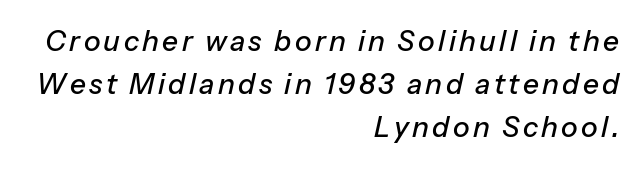
The image shows 28 px text type, italic (leaning right); set right-aligned, normal line spacing (1.54x), not underlined; low stroke contrast and a medium x-height.
